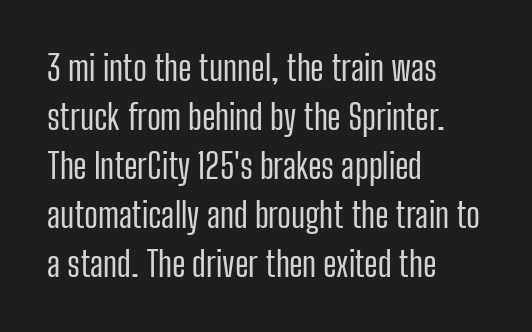
These lines are composed in type without serifs. The lines sit at an ordinary, default distance from one another. Stems and bowls with no extra thickness — not bold. Do the characters align in a grid? No, the font is proportional. Each word holds together tightly as a unit, with standard inter-letter gaps. The lettering holds an erect, upright posture throughout.
